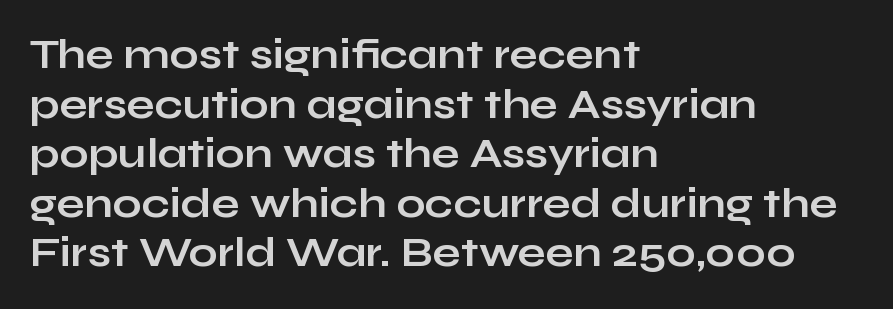
The image shows 41 px bold, wide sans-serif type, upright; set left-aligned, line spacing 1.21x, normal letter spacing, not underlined; low stroke contrast and a medium x-height.
